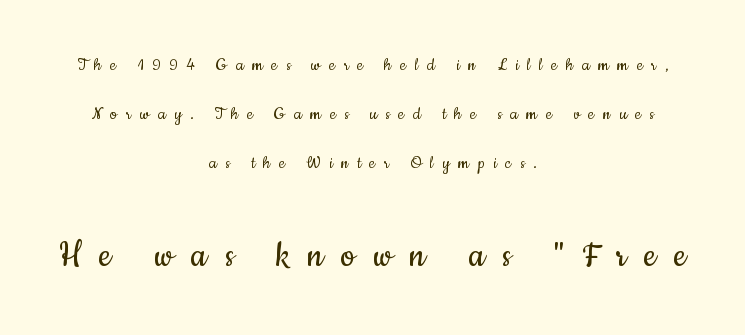
The image shows 41 px regular-weight, condensed sans-serif type; set centered, loose line spacing (2.44x), unusually wide letter spacing (+0.43 em), not underlined; the second (bottom) block is 2.05x larger; low stroke contrast and a small x-height.
